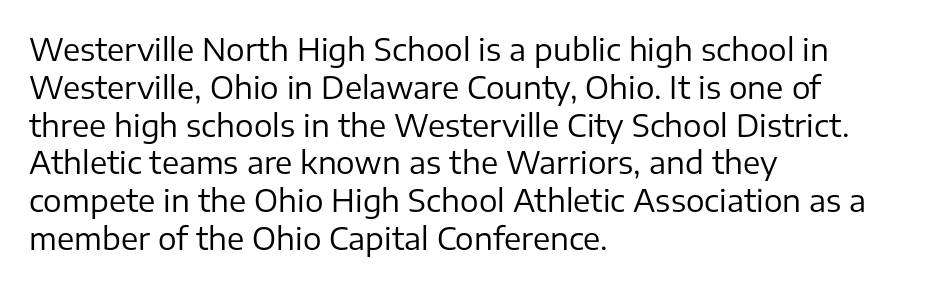
The image shows 31 px regular-weight sans-serif type, upright; set left-aligned, line spacing 1.22x, normal letter spacing, not underlined; low stroke contrast and a medium x-height.
